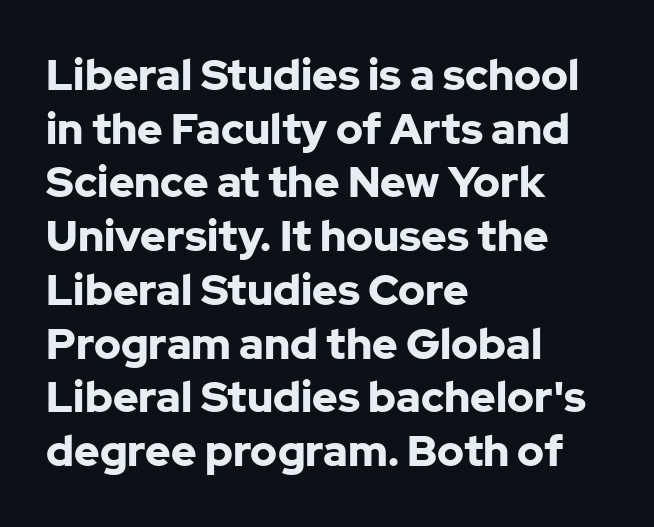
Reading down the column, the eye jumps a familiar distance to each next line. You could call the tracking neutral — neither tight nor loose. Is the block centered? No — it sits flush against the left margin. You can tell from the bare stems that sans-serif type was used. A full-strength bold gives these letters their thick strokes. The rendering uses natural spacing where letterforms have individual widths.
